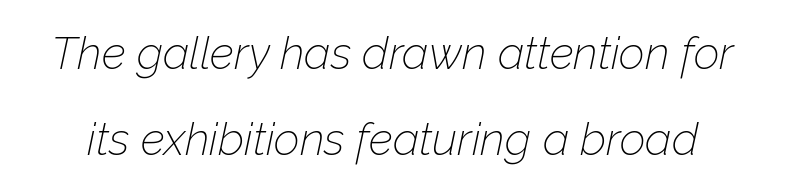
The image shows 45 px thin type, italic (leaning right); set loose line spacing (1.91x), normal letter spacing, not underlined; low stroke contrast and a medium x-height.
